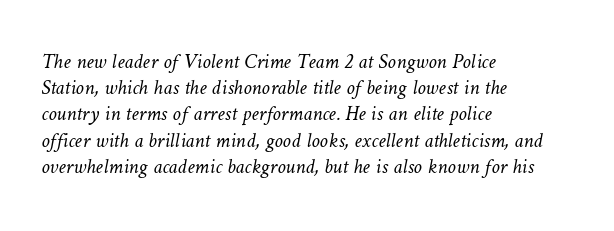
The image shows 21 px text type; set left-aligned, normal line spacing (1.25x), normal letter spacing, not underlined.
